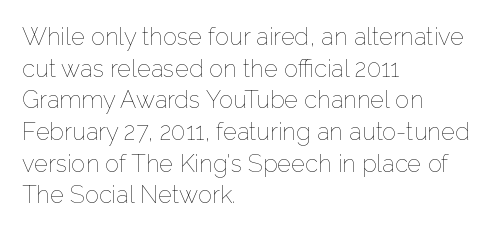
Leftover space on each line is placed entirely after the last word. The typesetting does not lean heavy: it is not bold. Honestly, the letter spacing is just normal — you wouldn't notice it. Underline: absent. If you drew a line through each stem, it would be perfectly vertical.
